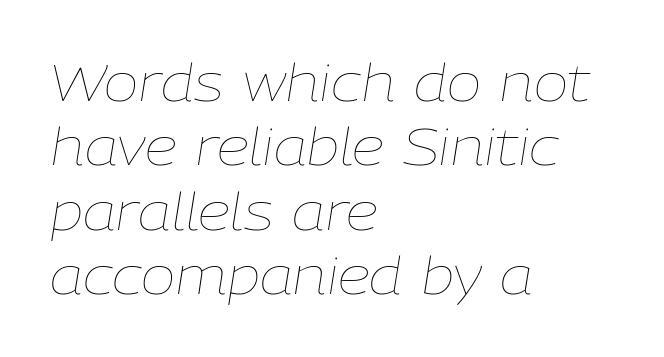
The image shows 52 px thin type, italic (leaning right); set left-aligned, line spacing 1.24x, normal letter spacing, not underlined; low stroke contrast and a medium x-height.
